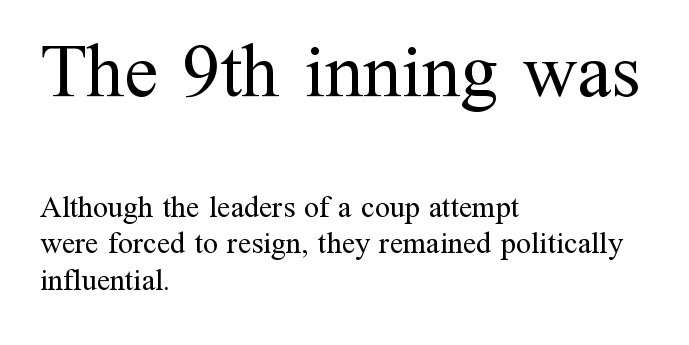
Think of a printed novel: that variable character pitch is what you see here. Tracking here is standard; glyphs follow each other at the usual distance. The letters carry serifs — small finishing strokes at the ends of their stems. The baseline area is clear. Between these two stacked blocks, the higher one wins on size.
